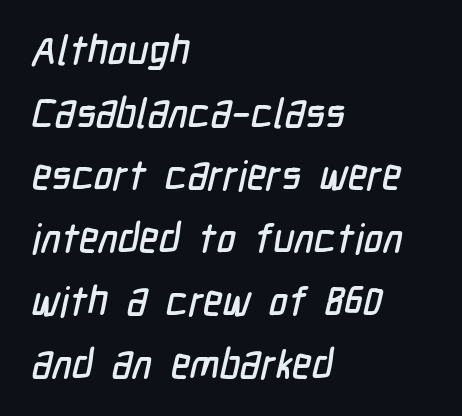
Q: Is the typeface a serif or a sans-serif typeface? A: Sans-serif.
Q: Is the text underlined? A: No.
Q: How is the paragraph aligned? A: Left-aligned.
Q: Is the spacing between letters normal or unusually wide? A: Normal.
Q: Is the spacing between lines tight, normal or loose? A: Normal.
Q: Width (condensed, normal, or wide)? A: Condensed.
Q: Stroke contrast? A: Low.
Q: x-height? A: Medium.
Q: Monospaced? A: No.
